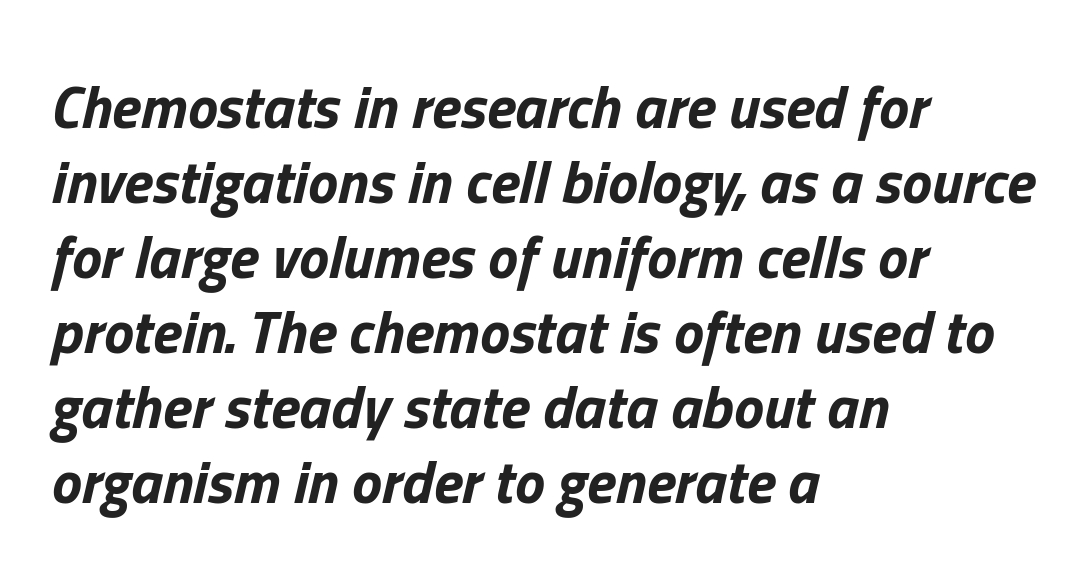
The image shows 60 px bold type, italic (leaning right); set left-aligned, normal line spacing (1.25x), normal letter spacing, not underlined; low stroke contrast and a medium x-height.
